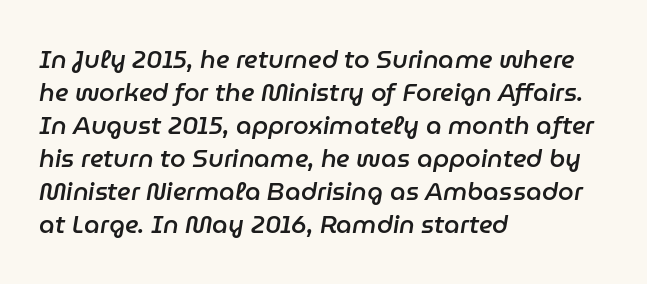
{"italic": "yes", "lean": "right", "slant_degrees": 9, "bold": "semi", "underline": "no", "align": "left", "line_spacing": "normal", "line_spacing_ratio": 1.32, "letter_spacing": "normal", "letter_spacing_em": 0.0, "glyph_px": 25}
